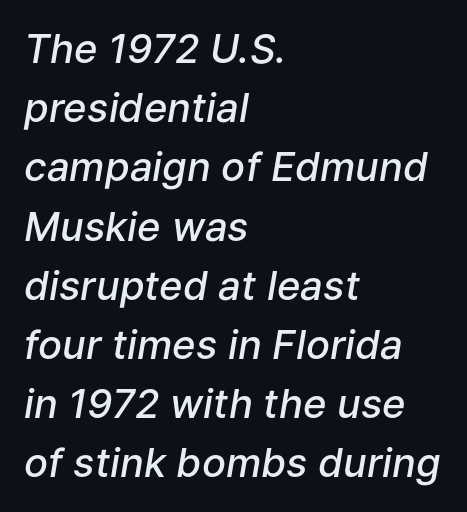
Q: Is the text bold? A: Semi-bold.
Q: Is the text italic (slanted)? A: Yes, it leans right by about 9 degrees.
Q: Is the text underlined? A: No.
Q: How is the paragraph aligned? A: Left-aligned.
Q: Is the spacing between letters normal or unusually wide? A: Normal.
Q: Is the spacing between lines tight, normal or loose? A: Normal.
Q: Width (condensed, normal, or wide)? A: Normal.
Q: Stroke contrast? A: Low.
Q: x-height? A: Medium.
Q: Monospaced? A: No.
